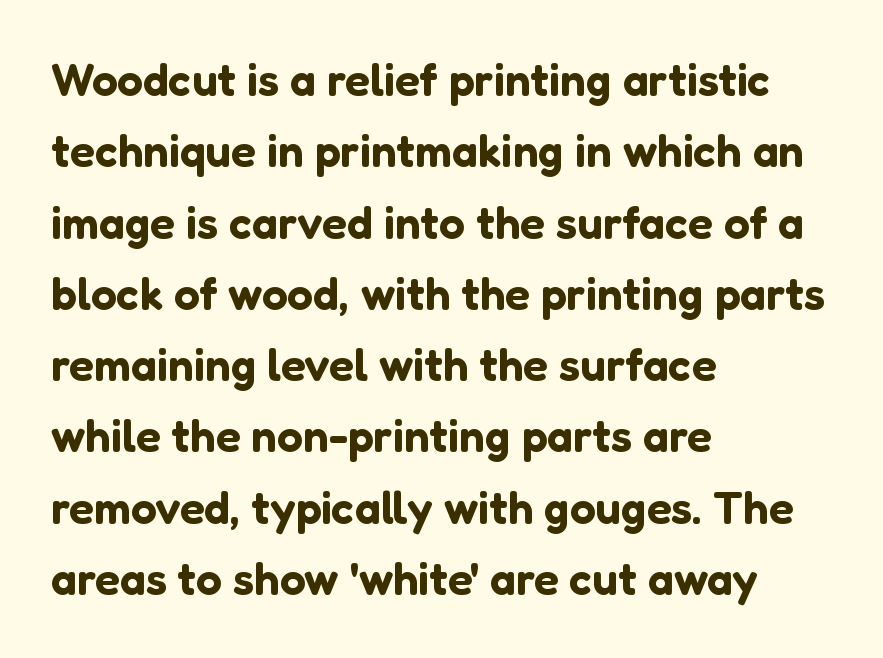
Notice how descenders clear the ascenders below comfortably — that's standard leading. Unmarked baselines from the first word to the last. Nobody touched the tracking dial on this one. This sample is left-justified, so line endings fall wherever the words run out.
